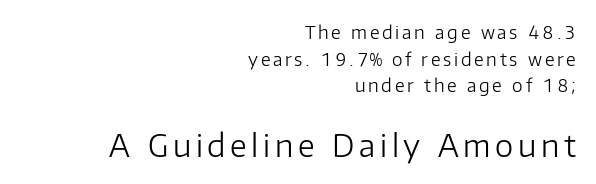
Nothing sits at the stroke ends, so this counts as sans-serif. The lettering stays uniformly vertical, giving the passage a roman look. The rendering uses a moderate line-height, typical for paragraphs. The passage is arranged like a letterhead date or caption credit — flush right. The lower block of text is set noticeably larger than the block above it.
